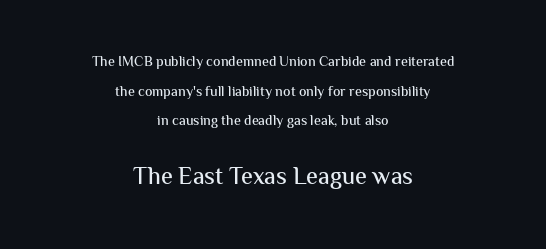
{"italic": "no", "underline": "no", "align": "center", "line_spacing": "loose", "line_spacing_ratio": 2.11, "letter_spacing": "normal", "letter_spacing_em": 0.0, "larger_block": "second", "size_ratio": 1.71, "glyph_px": 24}
